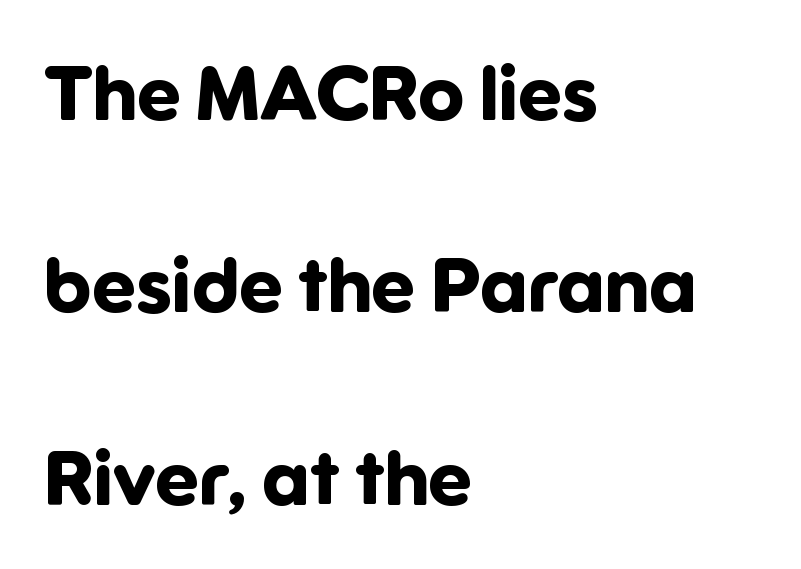
Q: Is the text bold? A: Yes.
Q: Is the text italic (slanted)? A: No, it is upright.
Q: Is the typeface a serif or a sans-serif typeface? A: Sans-serif.
Q: Is the text underlined? A: No.
Q: How is the paragraph aligned? A: Left-aligned.
Q: Is the spacing between letters normal or unusually wide? A: Normal.
Q: Is the spacing between lines tight, normal or loose? A: Loose.
Q: Width (condensed, normal, or wide)? A: Normal.
Q: Stroke contrast? A: Low.
Q: x-height? A: Medium.
Q: Monospaced? A: No.
